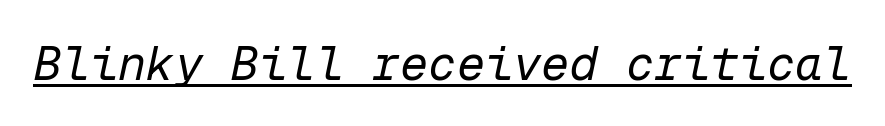
A typesetter would call this monospace, since all characters share one set width. The face used here has a pronounced slope to its letters. Compared with undecorated copy, this sample adds a rule below the words. Think standard paragraph weight, or any step lighter than that. In terms of letterspacing, this is plain default setting.
